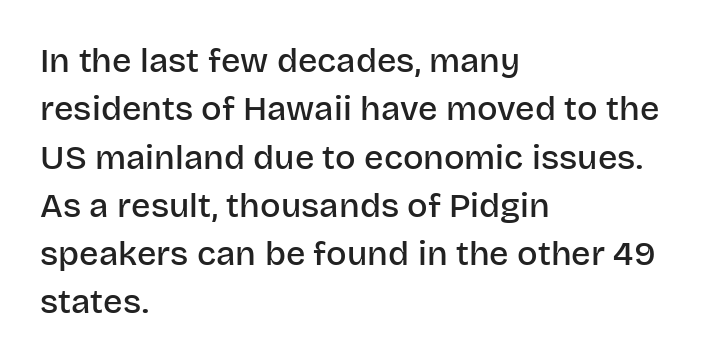
If you measured baseline to baseline, you'd find a middling distance. Is this a fixed-width face? No — the glyphs have proportional, varying widths. Nope, no serifs anywhere on these letters. How are the letters spaced? Ordinarily, with no added tracking. The space beneath each line is pristine and unruled.
